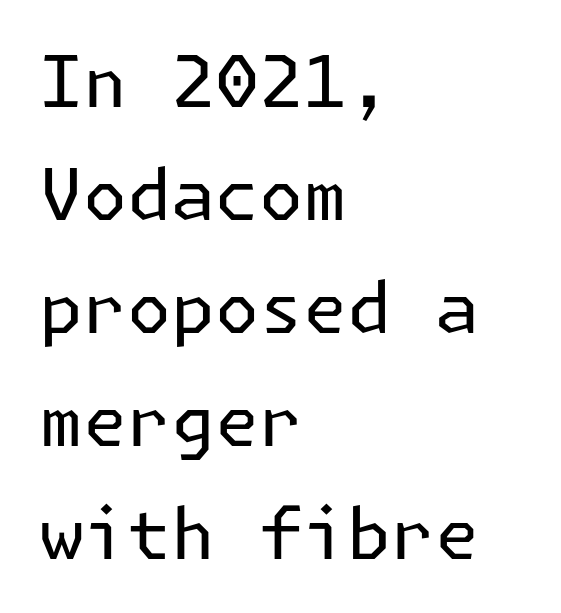
The image shows 71 px regular-weight sans-serif type, upright; set left-aligned, normal line spacing (1.59x), normal letter spacing, not underlined; low stroke contrast and a medium x-height.
